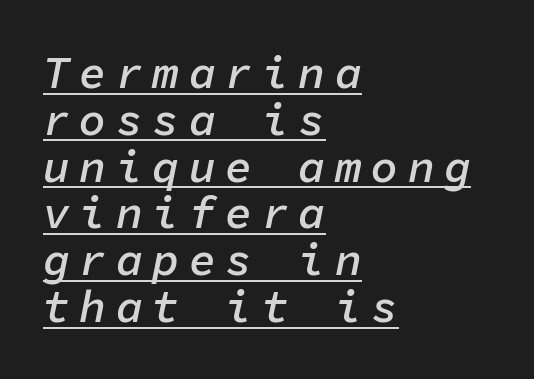
{"italic": "yes", "lean": "right", "slant_degrees": 11, "bold": "semi", "weight": "semibold", "width": "normal", "stroke_contrast": "low", "x_height": "medium", "monospaced": "yes", "underline": "yes", "align": "left", "line_spacing": "tight", "line_spacing_ratio": 1.04, "letter_spacing": "wide", "letter_spacing_em": 0.21, "glyph_px": 45}
